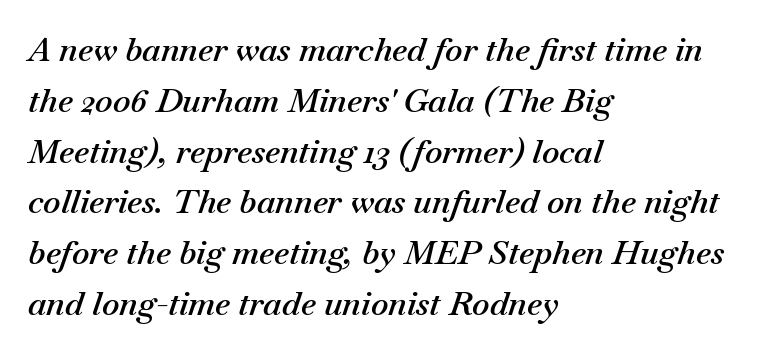
Q: Is the text bold? A: Semi-bold.
Q: Is the text italic (slanted)? A: Yes, it leans right by about 18 degrees.
Q: Is the text underlined? A: No.
Q: How is the paragraph aligned? A: Left-aligned.
Q: Is the spacing between letters normal or unusually wide? A: Normal.
Q: Is the spacing between lines tight, normal or loose? A: Normal.
Q: Width (condensed, normal, or wide)? A: Normal.
Q: Stroke contrast? A: Medium.
Q: x-height? A: Small.
Q: Monospaced? A: No.
